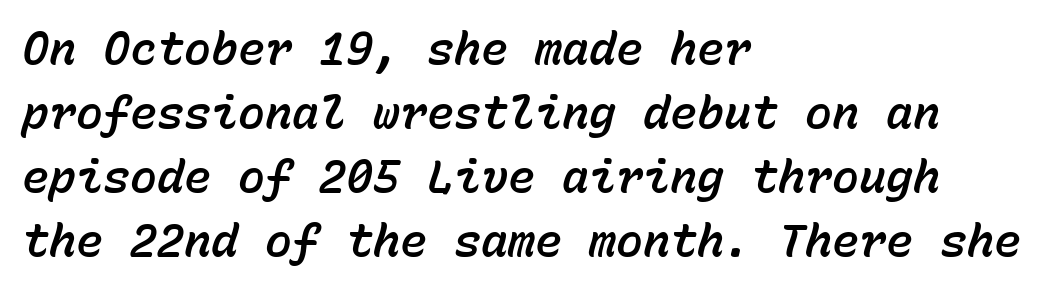
Q: Is the text italic (slanted)? A: Yes, it leans right by about 15 degrees.
Q: Is the text underlined? A: No.
Q: How is the paragraph aligned? A: Left-aligned.
Q: Is the spacing between letters normal or unusually wide? A: Normal.
Q: Is the spacing between lines tight, normal or loose? A: Normal.
Q: Width (condensed, normal, or wide)? A: Normal.
Q: Stroke contrast? A: Low.
Q: x-height? A: Medium.
Q: Monospaced? A: Yes.
